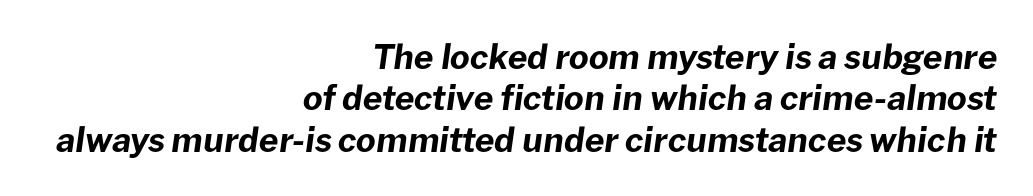
The passage shown leans; its letterforms are oblique. Just letters on the line, the space beneath them empty. You could call the tracking neutral — neither tight nor loose. If you drew a ruler down the right edge, every line would touch it. A typesetter would call this proportional, since set widths differ per character. Compared with an ordinary text face, these strokes are far heavier — a full bold.
